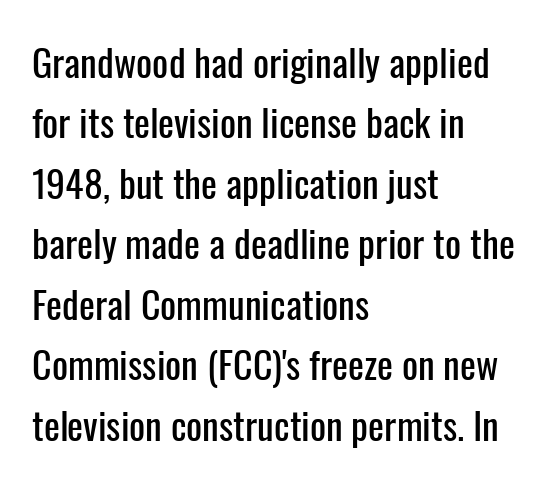
{"serif": "no", "italic": "no", "width": "condensed", "stroke_contrast": "low", "x_height": "medium", "monospaced": "no", "underline": "no", "align": "left", "line_spacing": "normal", "line_spacing_ratio": 1.59, "letter_spacing": "normal", "letter_spacing_em": 0.0, "glyph_px": 38}
